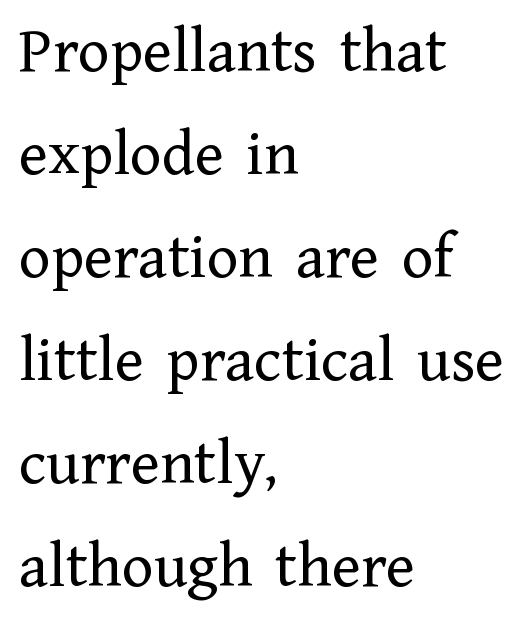
{"serif": "yes", "italic": "no", "bold": "no", "weight": "regular", "width": "normal", "stroke_contrast": "low", "x_height": "medium", "monospaced": "no", "underline": "no", "align": "left", "line_spacing": "normal", "line_spacing_ratio": 1.56, "letter_spacing": "normal", "letter_spacing_em": 0.0, "glyph_px": 66}
